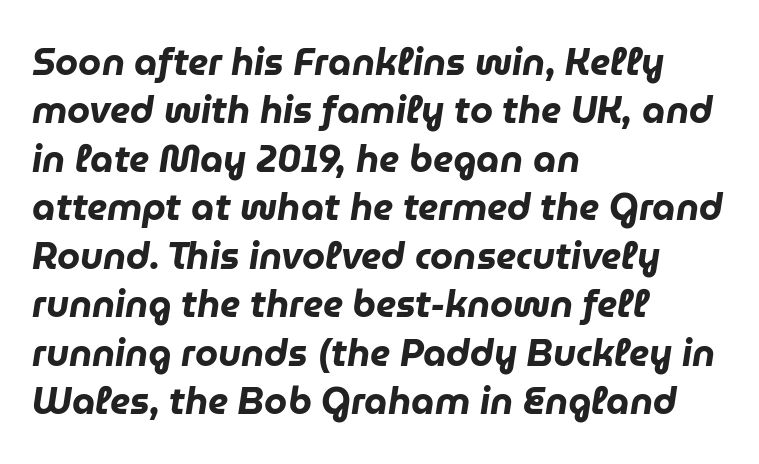
The image shows 37 px heavy type, italic (leaning right); set left-aligned, normal line spacing (1.31x), normal letter spacing, not underlined; low stroke contrast and a medium x-height.
